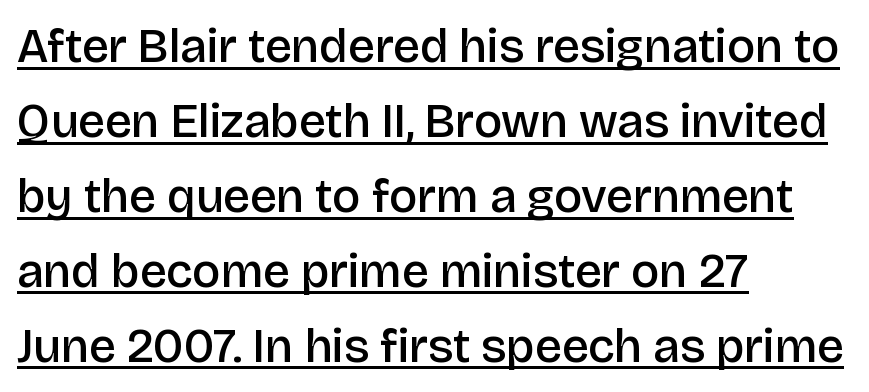
{"serif": "no", "italic": "no", "bold": "semi", "weight": "semibold", "width": "normal", "stroke_contrast": "low", "x_height": "large", "monospaced": "no", "underline": "yes", "align": "left", "line_spacing": "normal", "line_spacing_ratio": 1.56, "letter_spacing": "normal", "letter_spacing_em": 0.0, "glyph_px": 48}
